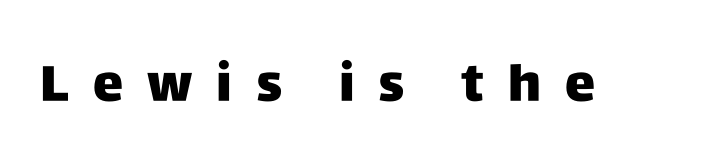
The image shows 51 px sans-serif type, upright; set unusually wide letter spacing (+0.47 em), not underlined; low stroke contrast and a large x-height.
